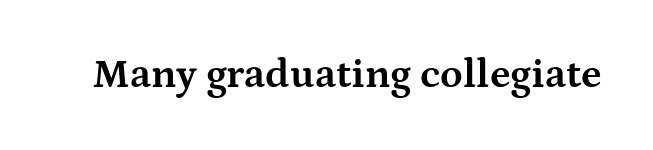
The glyphs have the mass of a bold cut. Font category for this specimen: serif. The passage shown is typed in a proportional face where columns would drift. Short note: letters normally spaced. Each row of text sits above clean, open space.
